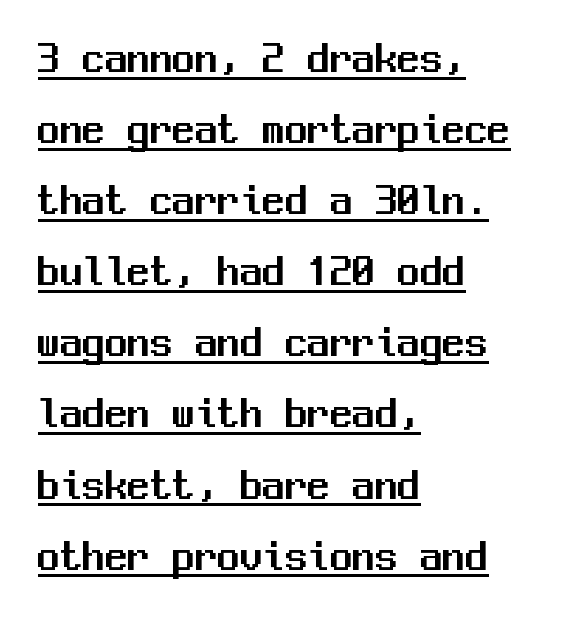
{"serif": "no", "italic": "no", "width": "normal", "stroke_contrast": "medium", "x_height": "medium", "monospaced": "yes", "underline": "yes", "align": "left", "line_spacing": "normal", "line_spacing_ratio": 1.58, "letter_spacing": "normal", "letter_spacing_em": 0.0, "glyph_px": 45}
